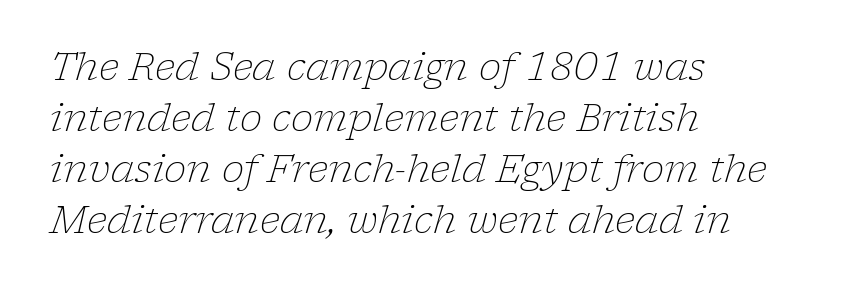
Q: Is the text bold? A: No.
Q: Is the text italic (slanted)? A: Yes, it leans right by about 17 degrees.
Q: Is the typeface a serif or a sans-serif typeface? A: Serif.
Q: Is the text underlined? A: No.
Q: How is the paragraph aligned? A: Left-aligned.
Q: Is the spacing between letters normal or unusually wide? A: Normal.
Q: Is the spacing between lines tight, normal or loose? A: Normal.
Q: Width (condensed, normal, or wide)? A: Normal.
Q: Stroke contrast? A: Low.
Q: x-height? A: Medium.
Q: Monospaced? A: No.
